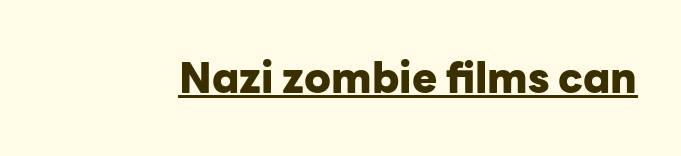
Every word sits above its own underline. Each letter keeps its own natural width here, so spacing adapts to shape. Nothing sits at the stroke ends, so this counts as sans-serif. I'd describe the lettering as bold — thick and assertive.
